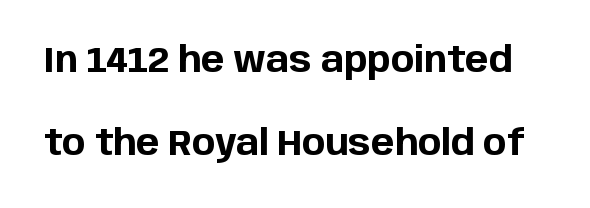
Q: Is the text bold? A: Yes.
Q: Is the text italic (slanted)? A: No, it is upright.
Q: Is the typeface a serif or a sans-serif typeface? A: Sans-serif.
Q: Is the text underlined? A: No.
Q: Is the spacing between letters normal or unusually wide? A: Normal.
Q: Is the spacing between lines tight, normal or loose? A: Loose.
Q: Width (condensed, normal, or wide)? A: Normal.
Q: Stroke contrast? A: Low.
Q: x-height? A: Large.
Q: Monospaced? A: No.
